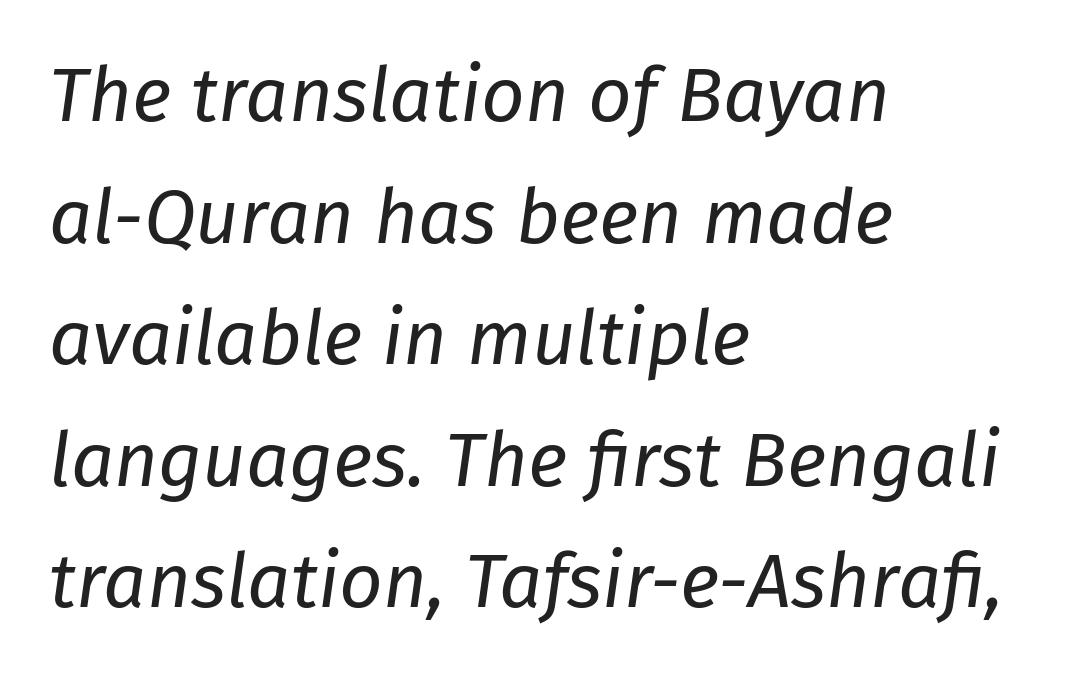
Q: Is the text bold? A: No.
Q: Is the text italic (slanted)? A: Yes, it leans right by about 8 degrees.
Q: Is the text underlined? A: No.
Q: How is the paragraph aligned? A: Left-aligned.
Q: Is the spacing between letters normal or unusually wide? A: Normal.
Q: Is the spacing between lines tight, normal or loose? A: Normal.
Q: Width (condensed, normal, or wide)? A: Normal.
Q: Stroke contrast? A: Low.
Q: x-height? A: Medium.
Q: Monospaced? A: No.
